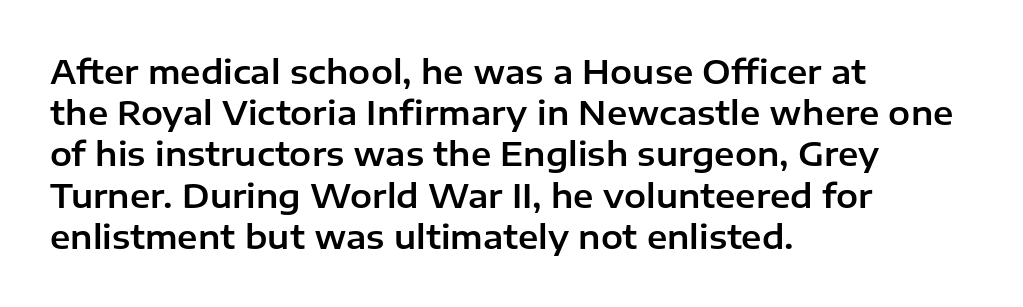
Q: Is the text italic (slanted)? A: No, it is upright.
Q: Is the typeface a serif or a sans-serif typeface? A: Sans-serif.
Q: Is the text underlined? A: No.
Q: How is the paragraph aligned? A: Left-aligned.
Q: Is the spacing between letters normal or unusually wide? A: Normal.
Q: Is the spacing between lines tight, normal or loose? A: Normal.
Q: Width (condensed, normal, or wide)? A: Normal.
Q: Stroke contrast? A: Low.
Q: x-height? A: Medium.
Q: Monospaced? A: No.
